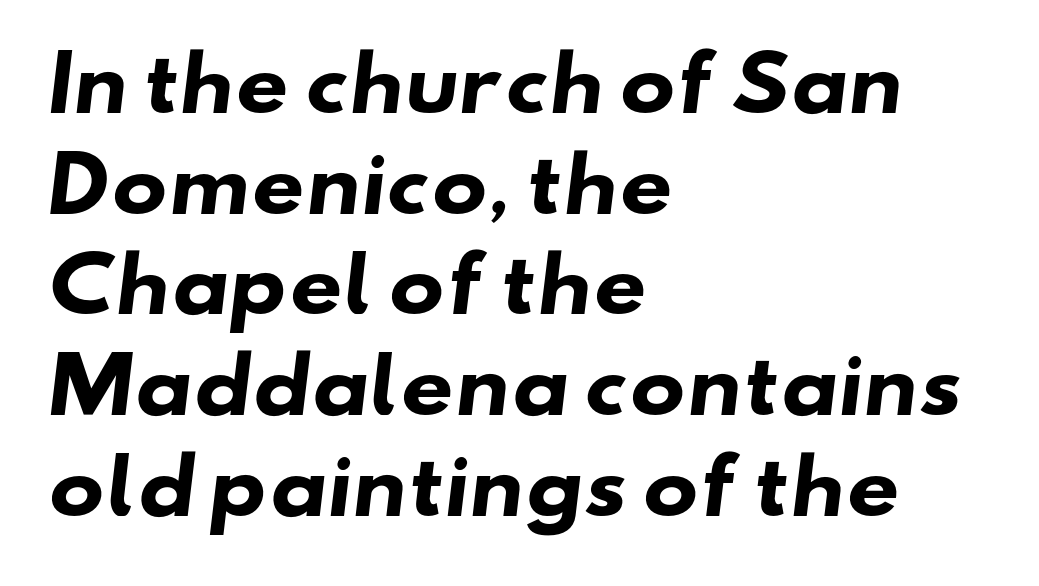
A normal amount of white space separates one row of letters from the next. In terms of letterform style, serifs are entirely absent. The font is running at its bold setting. Is this a fixed-width face? No — the glyphs have proportional, varying widths.
